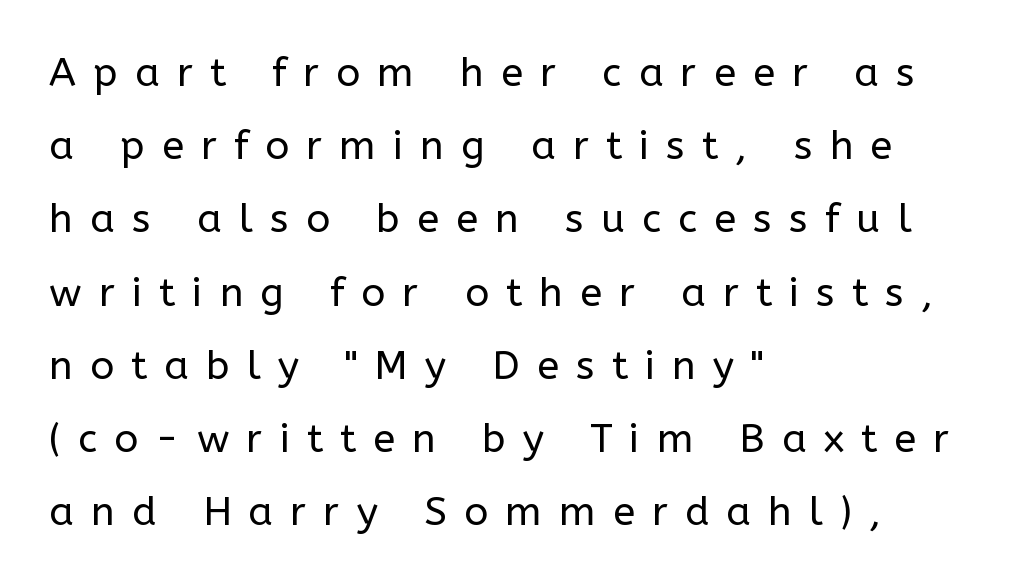
The face looks like a standard text weight, possibly lighter. No feet cap the strokes, marking this as sans-serif type. Notice how the passage keeps a crisp vertical edge on the left only. Loose tracking; the words dissolve into strings of separated letters.
